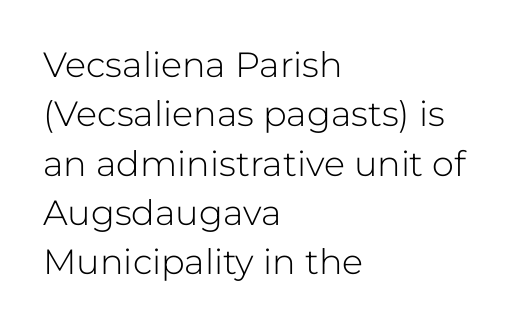
If you drew a ruler down the left edge, every line would touch it. The letters advance in unequal steps, a hallmark of proportional type. The lines sit at an ordinary, default distance from one another. Posture: vertical.
